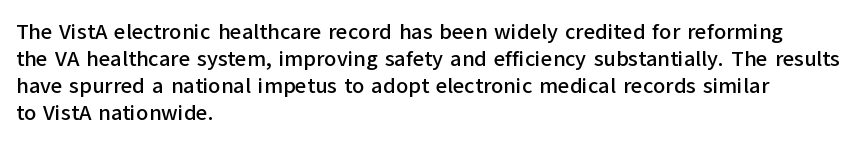
{"italic": "no", "underline": "no", "align": "left", "line_spacing_ratio": 1.23, "letter_spacing": "normal", "letter_spacing_em": 0.0, "glyph_px": 22}
